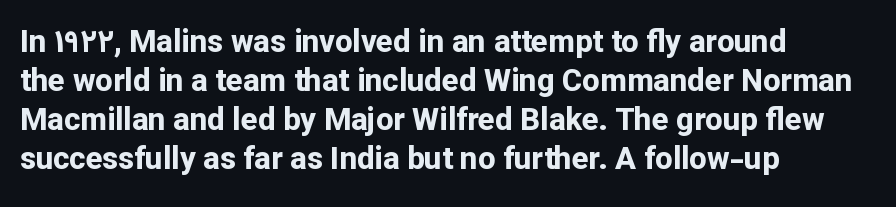
The image shows 31 px bold sans-serif type, upright; set left-aligned, normal line spacing (1.26x), normal letter spacing, not underlined; low stroke contrast and a medium x-height.
